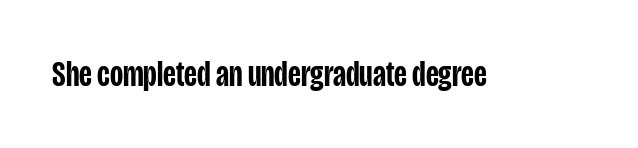
{"serif": "no", "italic": "no", "bold": "semi", "weight": "semibold", "width": "condensed", "stroke_contrast": "low", "x_height": "large", "monospaced": "no", "underline": "no", "letter_spacing": "normal", "letter_spacing_em": 0.0, "glyph_px": 36}
